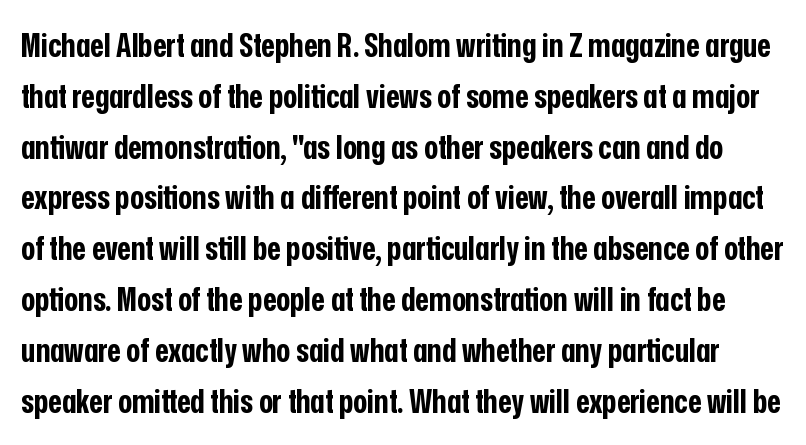
The image shows 33 px bold, condensed sans-serif type, upright; set normal line spacing (1.54x), normal letter spacing, not underlined; low stroke contrast and a medium x-height.
